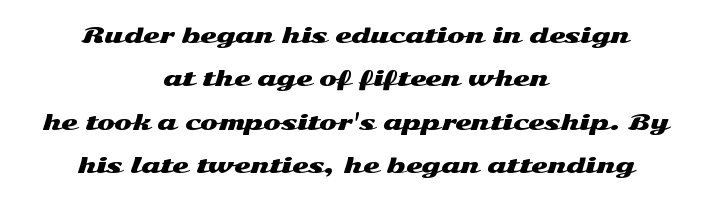
The text block is weighted toward neither margin, spreading evenly from the middle. The passage shown has conventional tracking throughout. Plain, unruled lines of type. Line spacing here is loose.
